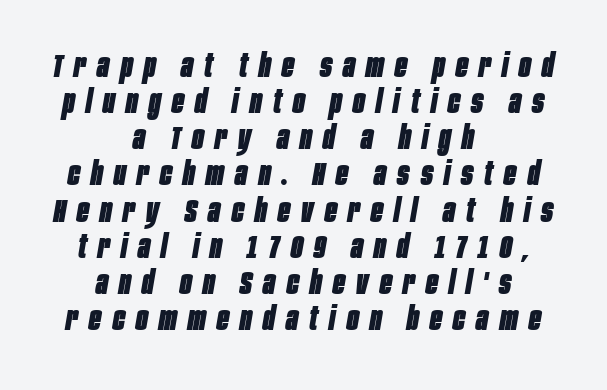
The image shows 32 px heavy, condensed type, italic (leaning right); set centered, tight line spacing (1.13x), unusually wide letter spacing (+0.35 em), not underlined; low stroke contrast and a large x-height.
